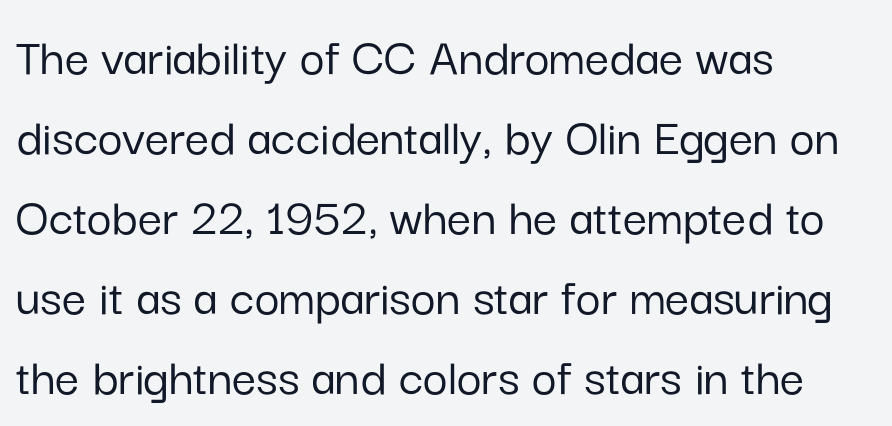
{"serif": "no", "italic": "no", "width": "normal", "stroke_contrast": "low", "x_height": "medium", "monospaced": "no", "underline": "no", "align": "left", "line_spacing": "normal", "line_spacing_ratio": 1.48, "letter_spacing": "normal", "letter_spacing_em": 0.0, "glyph_px": 54}
